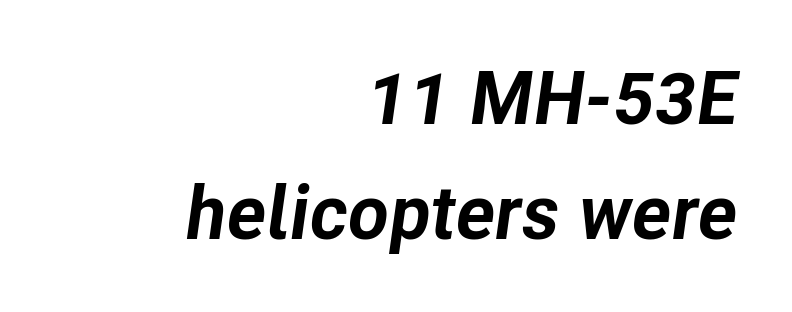
Baseline-to-baseline distance is the conventional proportion of letter height. These lines are rendered in a variable-pitch font. The letterforms sit shoulder to shoulder at normal distance. Does the weight exceed regular? Yes, all the way to bold. Compared with ordinary roman type, these characters are visibly tilted. The strip under each line holds only bare page.
